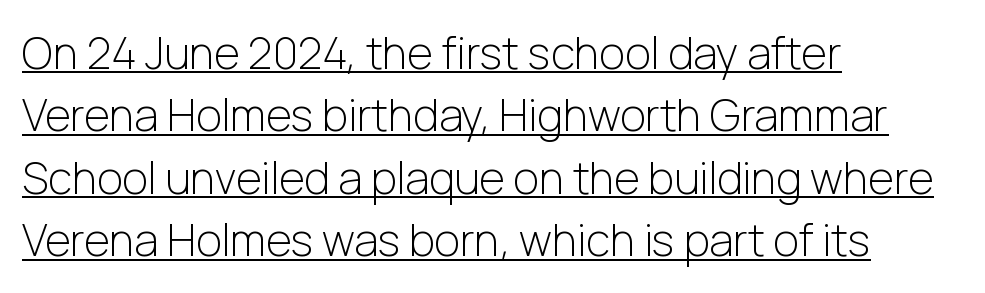
{"serif": "no", "italic": "no", "bold": "no", "weight": "light", "width": "normal", "stroke_contrast": "low", "x_height": "medium", "monospaced": "no", "underline": "yes", "align": "left", "line_spacing": "normal", "line_spacing_ratio": 1.42, "letter_spacing": "normal", "letter_spacing_em": 0.0, "glyph_px": 44}
